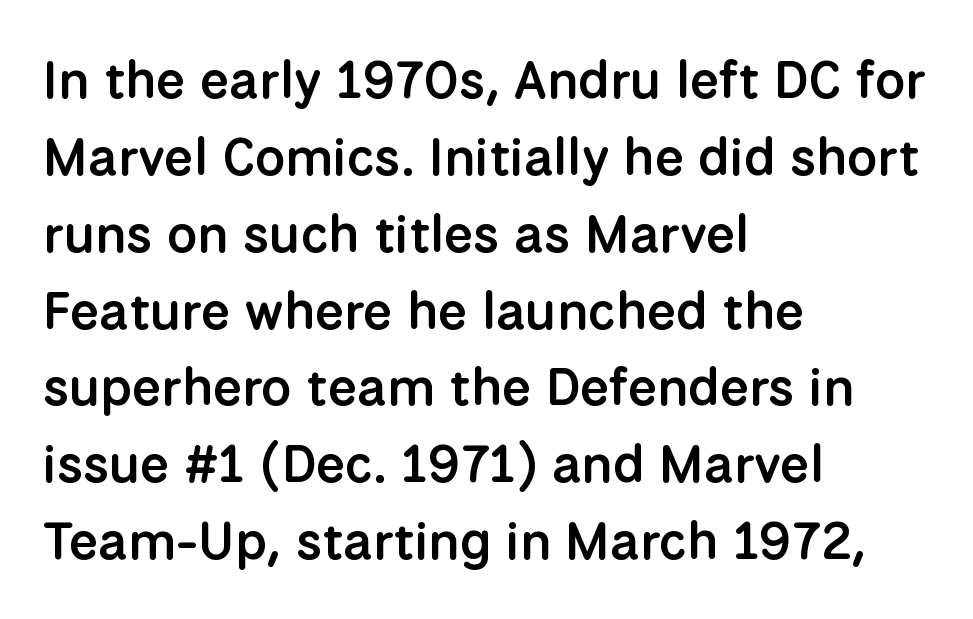
The image shows 53 px semibold sans-serif type, upright; set left-aligned, normal line spacing (1.45x), normal letter spacing, not underlined; low stroke contrast and a medium x-height.
